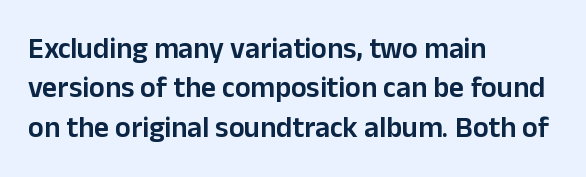
{"serif": "no", "italic": "no", "bold": "semi", "weight": "semibold", "width": "normal", "stroke_contrast": "low", "x_height": "medium", "monospaced": "no", "underline": "no", "align": "left", "line_spacing": "normal", "line_spacing_ratio": 1.36, "letter_spacing": "normal", "letter_spacing_em": 0.0, "glyph_px": 29}
